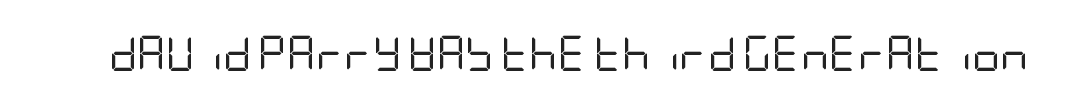
{"serif": "no", "italic": "no", "bold": "no", "weight": "regular", "width": "condensed", "stroke_contrast": "low", "x_height": "large", "underline": "no", "letter_spacing": "normal", "letter_spacing_em": 0.0, "glyph_px": 35}
